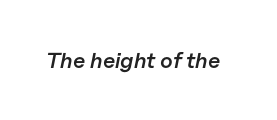
Q: Is the text bold? A: Semi-bold.
Q: Is the text italic (slanted)? A: Yes, it leans right by about 11 degrees.
Q: Is the text underlined? A: No.
Q: Is the spacing between letters normal or unusually wide? A: Normal.
